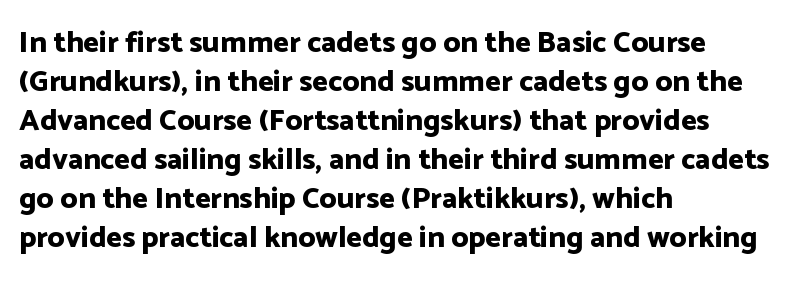
Q: Is the text bold? A: Yes.
Q: Is the text italic (slanted)? A: No, it is upright.
Q: Is the typeface a serif or a sans-serif typeface? A: Sans-serif.
Q: Is the text underlined? A: No.
Q: How is the paragraph aligned? A: Left-aligned.
Q: Is the spacing between letters normal or unusually wide? A: Normal.
Q: Is the spacing between lines tight, normal or loose? A: Normal.
Q: Width (condensed, normal, or wide)? A: Normal.
Q: Stroke contrast? A: Low.
Q: x-height? A: Medium.
Q: Monospaced? A: No.
